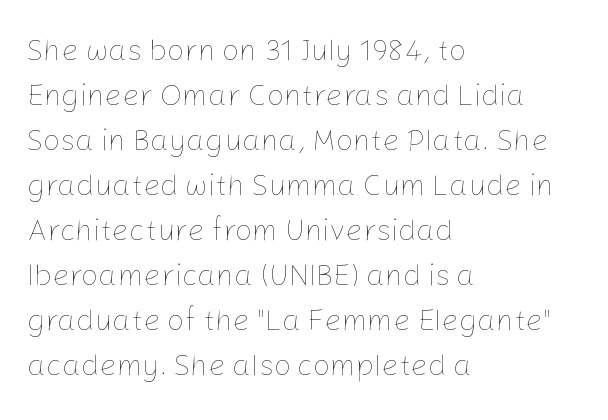
It's the straight-up-and-down kind of type. Each new line begins a customary step beneath the previous one. These lines are rendered in a variable-pitch font. The font sits on the lighter half of the weight spectrum, regular included. Only glyphs here, with clear space below each row. Short note: letters normally spaced.
